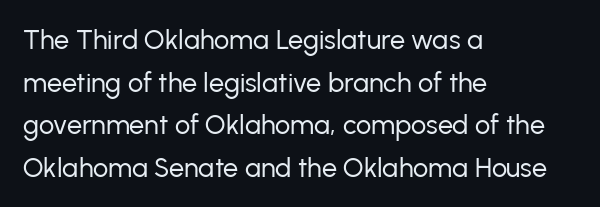
The ragged edge is on the right, which tells us the setting is flush left. Vertical strokes here are truly vertical. Heaviness? Minimal to ordinary, like unemphasized prose. Lines of text with bare space underneath.
